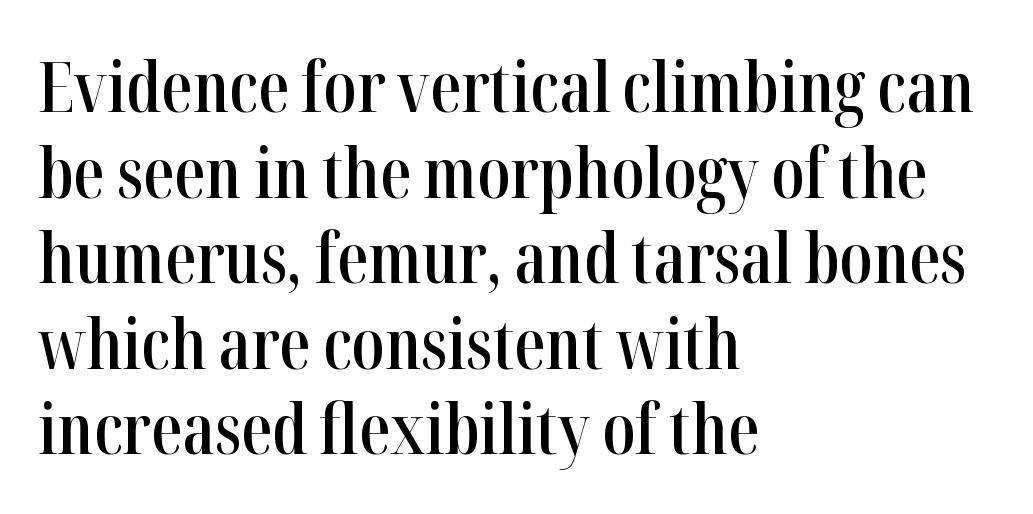
{"serif": "yes", "italic": "no", "bold": "semi", "weight": "semibold", "width": "condensed", "stroke_contrast": "high", "x_height": "medium", "monospaced": "no", "underline": "no", "align": "left", "line_spacing_ratio": 1.24, "letter_spacing": "normal", "letter_spacing_em": 0.0, "glyph_px": 69}
